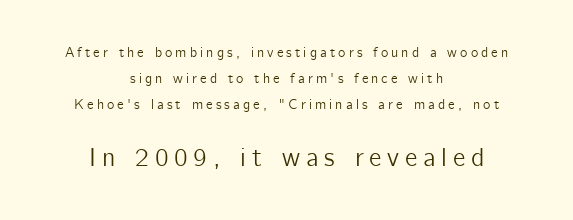
Q: Is the text italic (slanted)? A: No, it is upright.
Q: Is the text underlined? A: No.
Q: How is the paragraph aligned? A: Centered.
Q: Is the spacing between letters normal or unusually wide? A: Unusually wide.
Q: Which block of text is set in a larger size, the first (top) or the second (bottom)? A: The second (bottom) one.
